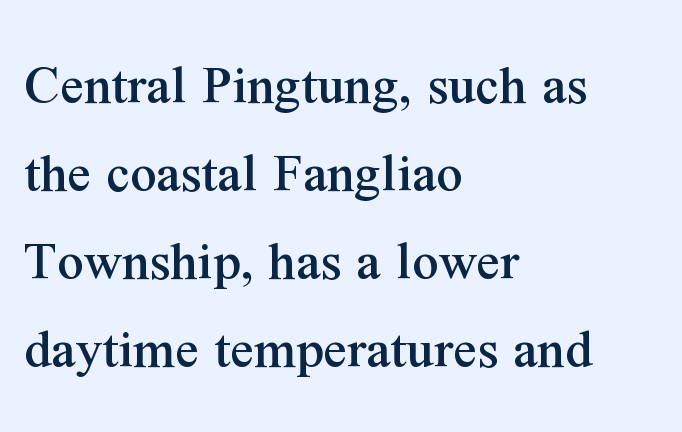
Q: Is the text italic (slanted)? A: No, it is upright.
Q: Is the typeface a serif or a sans-serif typeface? A: Serif.
Q: Is the text underlined? A: No.
Q: How is the paragraph aligned? A: Left-aligned.
Q: Is the spacing between letters normal or unusually wide? A: Normal.
Q: Is the spacing between lines tight, normal or loose? A: Normal.
Q: Width (condensed, normal, or wide)? A: Normal.
Q: Stroke contrast? A: Medium.
Q: x-height? A: Medium.
Q: Monospaced? A: No.
